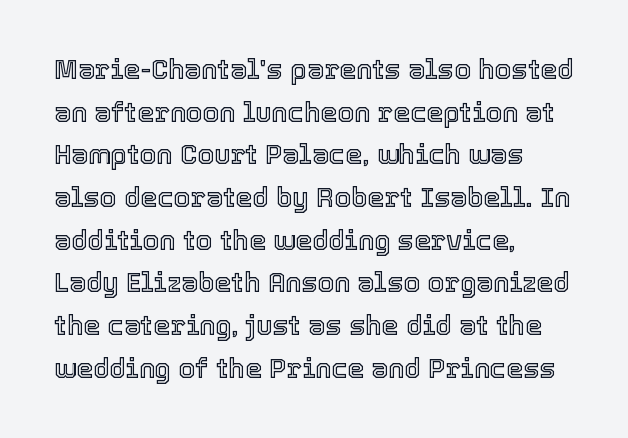
The image shows 27 px text type, upright; set left-aligned, normal line spacing (1.58x), normal letter spacing, not underlined.
